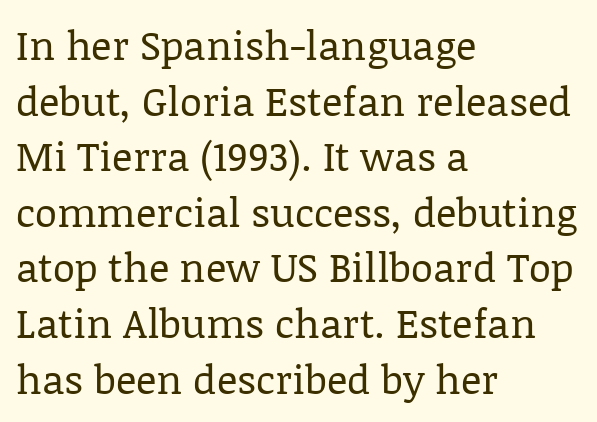
Q: Is the text bold? A: No.
Q: Is the text italic (slanted)? A: No, it is upright.
Q: Is the typeface a serif or a sans-serif typeface? A: Serif.
Q: Is the text underlined? A: No.
Q: How is the paragraph aligned? A: Left-aligned.
Q: Is the spacing between letters normal or unusually wide? A: Normal.
Q: Is the spacing between lines tight, normal or loose? A: Normal.
Q: Width (condensed, normal, or wide)? A: Normal.
Q: Stroke contrast? A: Low.
Q: x-height? A: Large.
Q: Monospaced? A: No.
